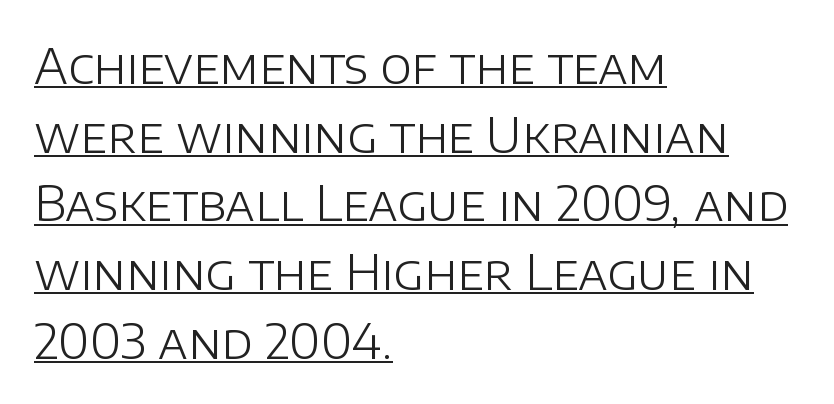
{"serif": "no", "italic": "no", "bold": "no", "weight": "light", "width": "normal", "stroke_contrast": "low", "x_height": "large", "monospaced": "no", "underline": "yes", "align": "left", "line_spacing": "normal", "line_spacing_ratio": 1.43, "letter_spacing": "normal", "letter_spacing_em": 0.0, "glyph_px": 48}
